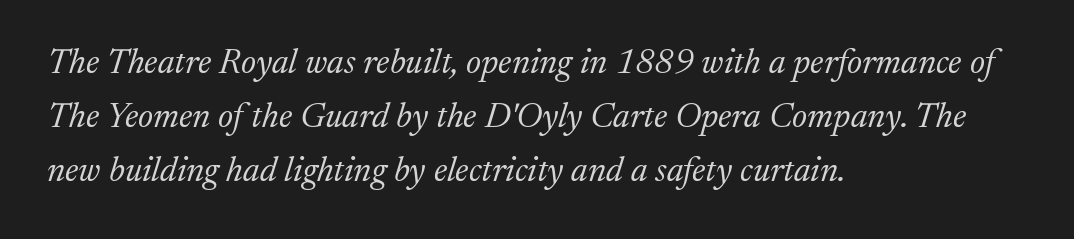
The image shows 35 px light serif type, italic (leaning right); set left-aligned, normal line spacing (1.55x), normal letter spacing, not underlined; medium stroke contrast and a medium x-height.
